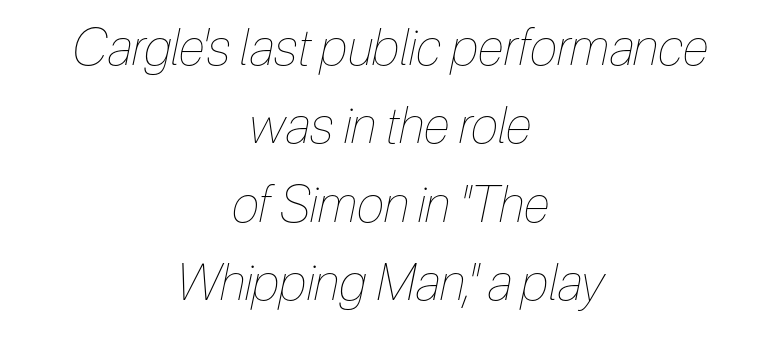
The image shows 50 px thin, condensed type, italic (leaning right); set centered, normal line spacing (1.57x), normal letter spacing, not underlined; low stroke contrast and a medium x-height.
